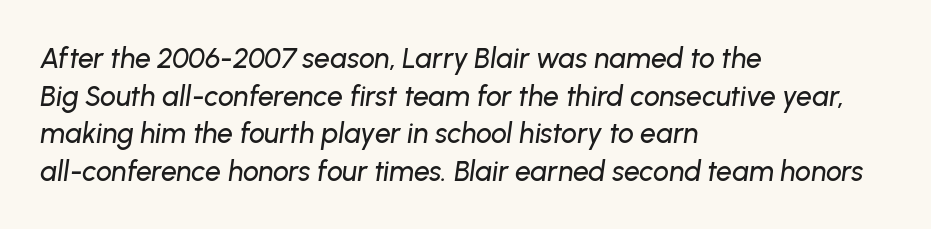
{"italic": "yes", "lean": "right", "slant_degrees": 8, "width": "normal", "stroke_contrast": "low", "x_height": "medium", "monospaced": "no", "underline": "no", "align": "left", "line_spacing": "normal", "line_spacing_ratio": 1.34, "letter_spacing": "normal", "letter_spacing_em": 0.0, "glyph_px": 28}
